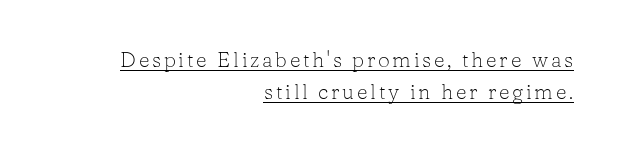
{"italic": "no", "bold": "no", "underline": "yes", "align": "right", "line_spacing": "normal", "line_spacing_ratio": 1.51, "glyph_px": 21}
